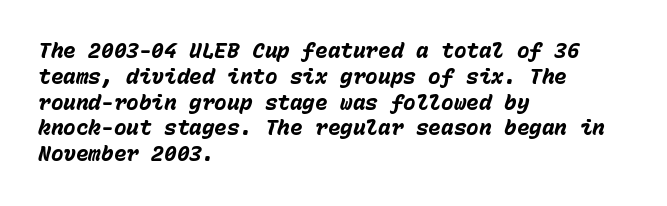
Q: Is the text bold? A: Yes.
Q: Is the text italic (slanted)? A: Yes, it leans right by about 15 degrees.
Q: Is the text underlined? A: No.
Q: How is the paragraph aligned? A: Left-aligned.
Q: Is the spacing between letters normal or unusually wide? A: Normal.
